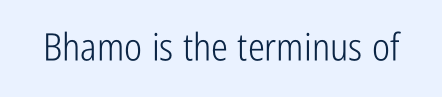
{"serif": "no", "italic": "no", "bold": "no", "weight": "light", "width": "condensed", "stroke_contrast": "low", "x_height": "medium", "monospaced": "no", "underline": "no", "letter_spacing": "normal", "letter_spacing_em": 0.0, "glyph_px": 38}
